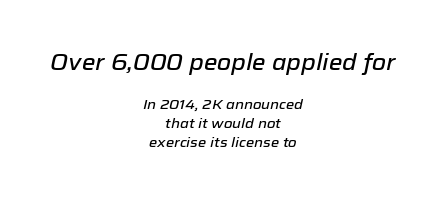
Observe the ordinary spacing: letters are neighbours, not strangers. What's the leading like? Ordinary, nothing unusual. Is the block centered? Yes — each line is placed symmetrically about the middle. Lines of text with bare space underneath. Typesetter's note — upper block bumped up in size, lower block left smaller. This sample uses an oblique cut, with every glyph tilted off the vertical.
